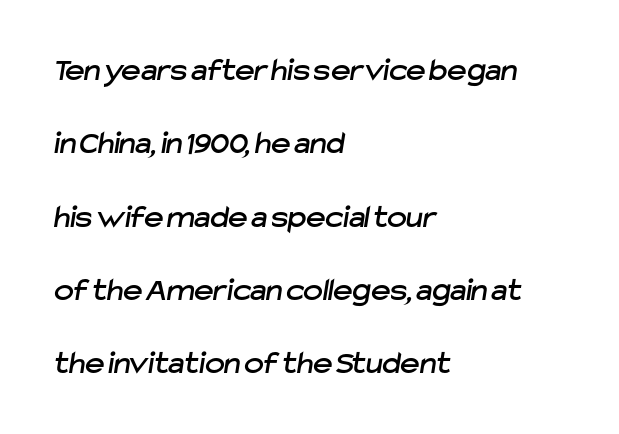
The image shows 33 px sans-serif type; set left-aligned, loose line spacing (2.22x), normal letter spacing, not underlined; low stroke contrast and a medium x-height.
